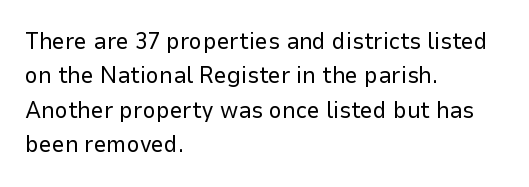
Q: Is the text bold? A: No.
Q: Is the text italic (slanted)? A: No, it is upright.
Q: Is the text underlined? A: No.
Q: How is the paragraph aligned? A: Left-aligned.
Q: Is the spacing between letters normal or unusually wide? A: Normal.
Q: Is the spacing between lines tight, normal or loose? A: Normal.
